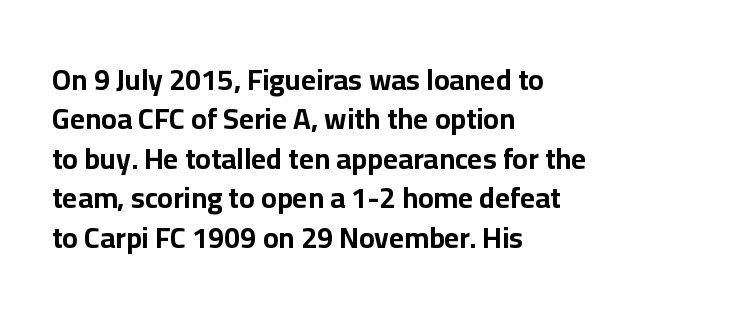
The image shows 29 px bold sans-serif type, upright; set left-aligned, normal line spacing (1.36x), normal letter spacing, not underlined; low stroke contrast and a medium x-height.
